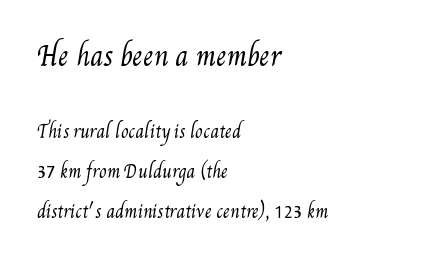
The image shows 26 px text type; set left-aligned, loose line spacing (2.36x), normal letter spacing, not underlined; the first (top) block is 1.53x larger.
